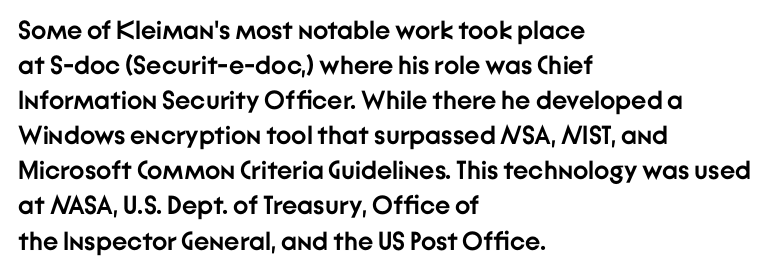
{"italic": "no", "bold": "yes", "underline": "no", "align": "left", "line_spacing": "normal", "line_spacing_ratio": 1.35, "letter_spacing": "normal", "letter_spacing_em": 0.0, "glyph_px": 26}
